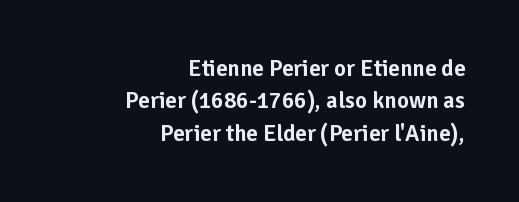
The image shows 23 px text type, upright; set right-aligned, normal line spacing (1.41x), normal letter spacing, not underlined.
